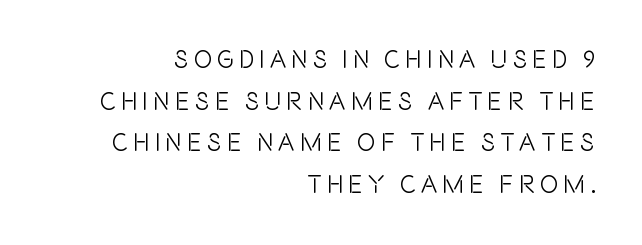
Q: Is the text italic (slanted)? A: No, it is upright.
Q: Is the text underlined? A: No.
Q: How is the paragraph aligned? A: Right-aligned.
Q: Is the spacing between letters normal or unusually wide? A: Unusually wide.
Q: Is the spacing between lines tight, normal or loose? A: Normal.
